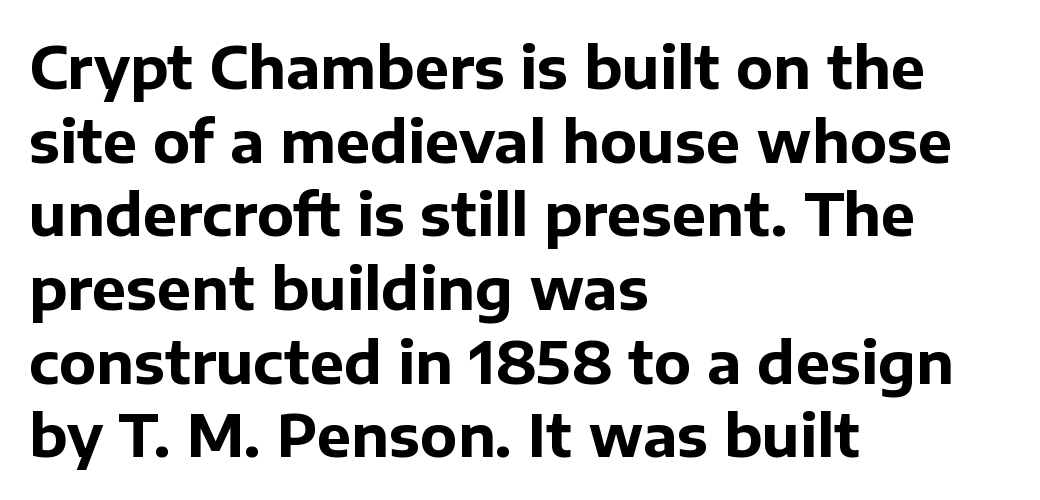
I'd call this a sans setting — the letters go barefoot. The face used here is proportionally spaced, like ordinary book or web type. Does the weight exceed regular? Yes, all the way to bold. The rendering anchors every line to the left-hand side. Students, observe: this is what conventionally led text looks like.
